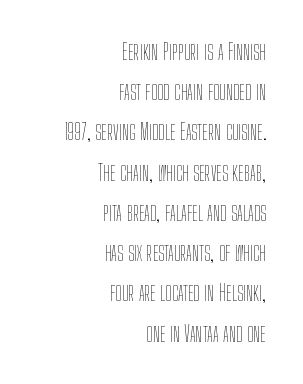
{"italic": "no", "bold": "no", "underline": "no", "align": "right", "line_spacing_ratio": 1.75, "letter_spacing": "normal", "letter_spacing_em": 0.0, "glyph_px": 23}
